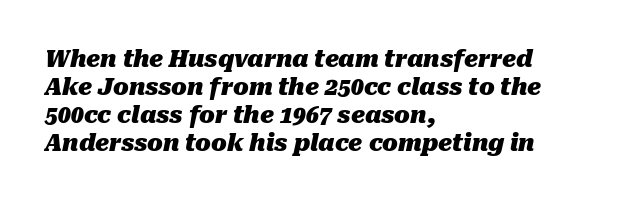
Q: Is the text bold? A: Yes.
Q: Is the text italic (slanted)? A: Yes, it leans right by about 10 degrees.
Q: Is the text underlined? A: No.
Q: How is the paragraph aligned? A: Left-aligned.
Q: Is the spacing between letters normal or unusually wide? A: Normal.
